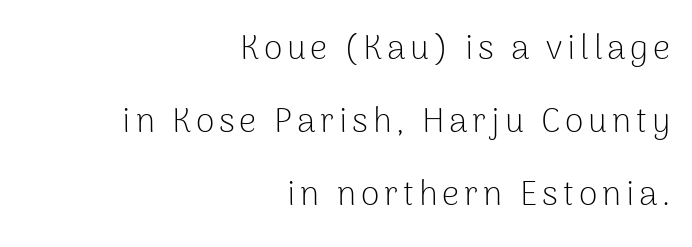
The image shows 34 px light sans-serif type, upright; set right-aligned, loose line spacing (2.14x), not underlined; low stroke contrast and a medium x-height.
